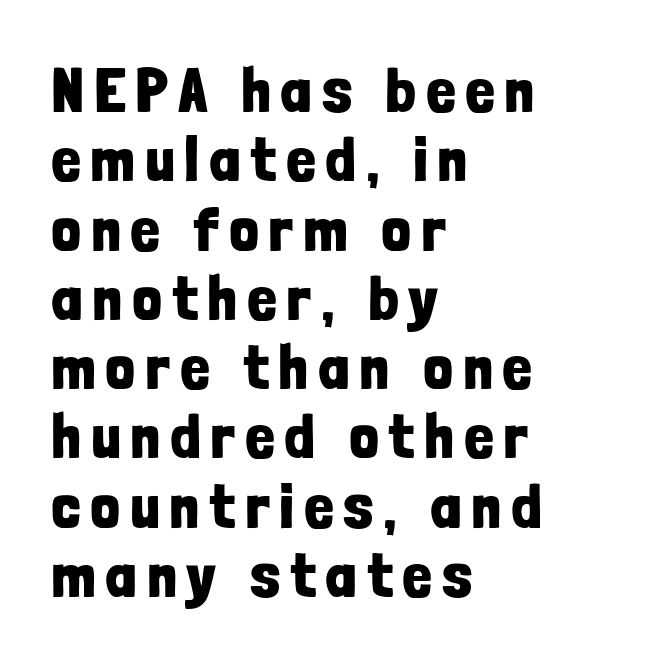
Q: Is the text bold? A: Yes.
Q: Is the text italic (slanted)? A: No, it is upright.
Q: Is the typeface a serif or a sans-serif typeface? A: Sans-serif.
Q: Is the text underlined? A: No.
Q: How is the paragraph aligned? A: Left-aligned.
Q: Is the spacing between lines tight, normal or loose? A: Tight.
Q: Width (condensed, normal, or wide)? A: Condensed.
Q: Stroke contrast? A: Low.
Q: x-height? A: Medium.
Q: Monospaced? A: No.
